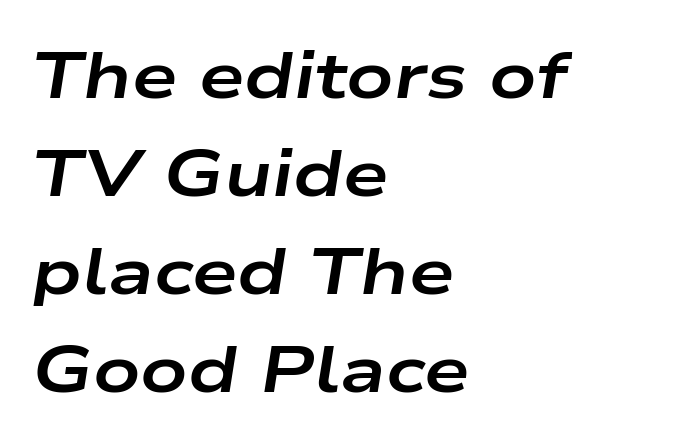
Q: Is the text bold? A: Yes.
Q: Is the text italic (slanted)? A: Yes, it leans right by about 9 degrees.
Q: Is the text underlined? A: No.
Q: How is the paragraph aligned? A: Left-aligned.
Q: Is the spacing between letters normal or unusually wide? A: Normal.
Q: Is the spacing between lines tight, normal or loose? A: Normal.
Q: Width (condensed, normal, or wide)? A: Wide.
Q: Stroke contrast? A: Low.
Q: x-height? A: Medium.
Q: Monospaced? A: No.
